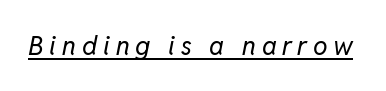
{"italic": "yes", "lean": "right", "slant_degrees": 11, "bold": "no", "underline": "yes", "letter_spacing": "wide", "letter_spacing_em": 0.22, "glyph_px": 26}
